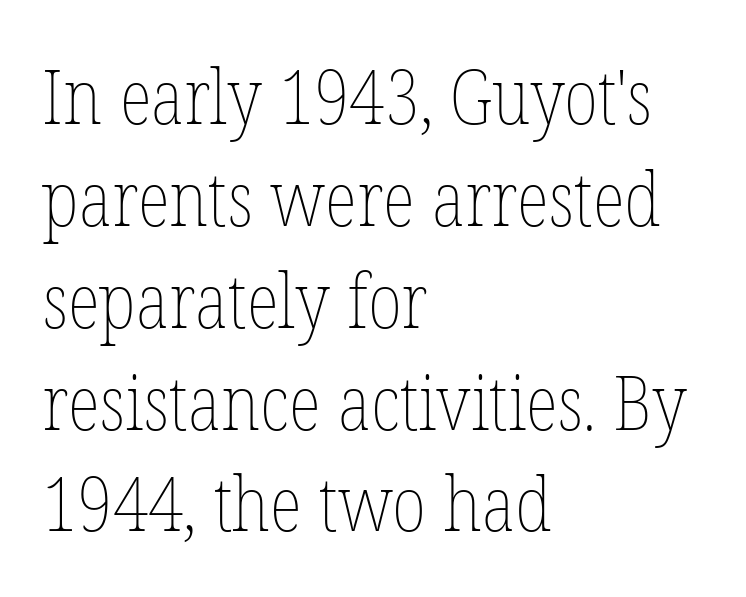
Q: Is the text bold? A: No.
Q: Is the text italic (slanted)? A: No, it is upright.
Q: Is the text underlined? A: No.
Q: How is the paragraph aligned? A: Left-aligned.
Q: Is the spacing between letters normal or unusually wide? A: Normal.
Q: Is the spacing between lines tight, normal or loose? A: Normal.
Q: Width (condensed, normal, or wide)? A: Condensed.
Q: Stroke contrast? A: Low.
Q: x-height? A: Medium.
Q: Monospaced? A: No.
